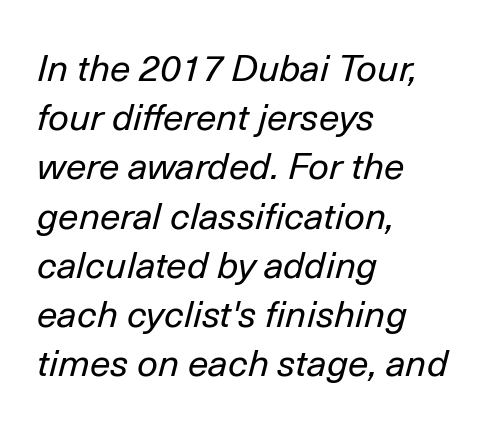
The image shows 37 px regular-weight type, italic (leaning right); set left-aligned, normal line spacing (1.33x), normal letter spacing, not underlined; low stroke contrast and a medium x-height.
